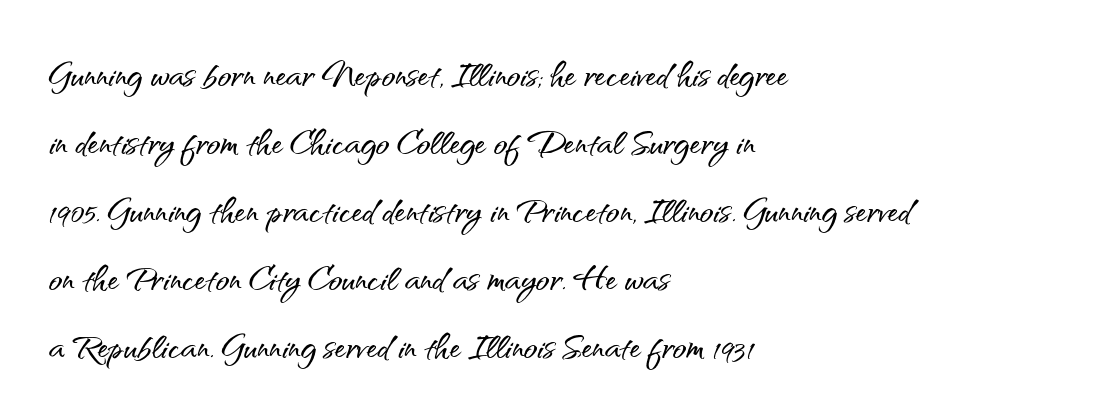
Do the characters align in a grid? No, the font is proportional. Leftover space on each line is placed entirely after the last word. Summary of vertical rhythm: regular, with standard interline spacing. Check under the words: just untouched page.
